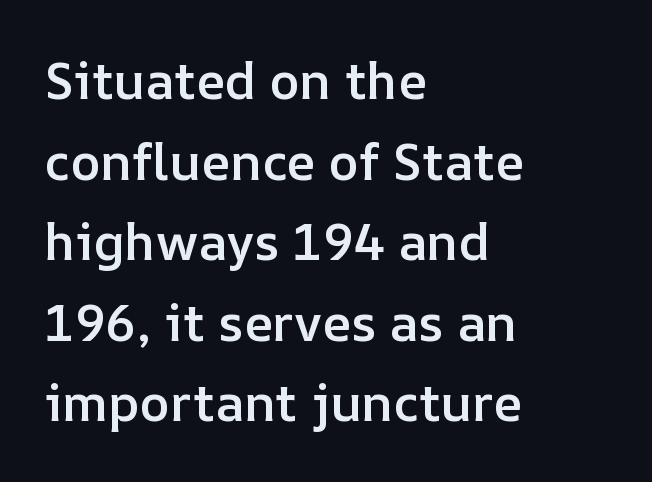
The ragged edge is on the right, which tells us the setting is flush left. The rendering uses natural spacing where letterforms have individual widths. Nothing unusual about the tracking: characters are spaced as the font intends. You can tell it's not italic because the verticals are truly vertical.
